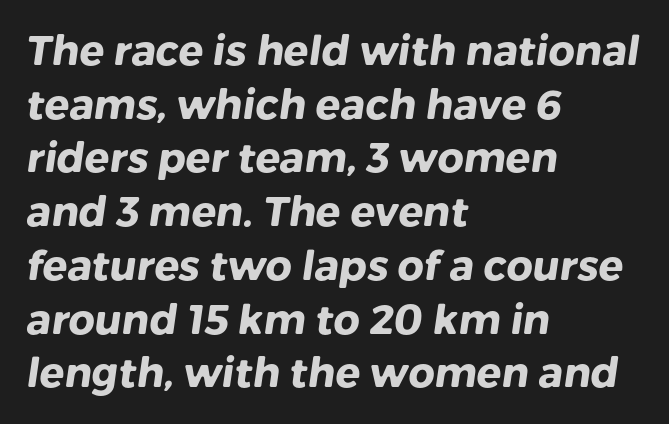
{"serif": "no", "bold": "yes", "weight": "heavy", "width": "normal", "stroke_contrast": "low", "x_height": "medium", "monospaced": "no", "underline": "no", "align": "left", "line_spacing": "normal", "line_spacing_ratio": 1.31, "letter_spacing": "normal", "letter_spacing_em": 0.0, "glyph_px": 41}
